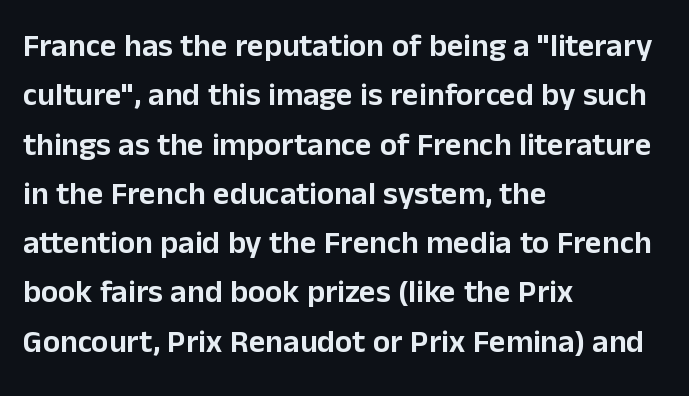
Between one letter and the next there's only the usual sliver of space. The line-height multiplier appears to be the usual default. Each letter keeps its own natural width here, so spacing adapts to shape. The glyphs in this specimen are sans serif. The passage shown is not underscored anywhere. This sample uses an upright cut, with every glyph sitting square on the baseline.
